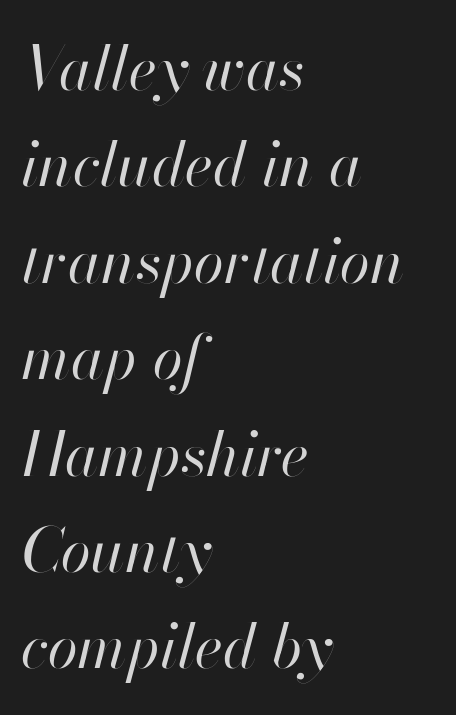
Q: Is the text bold? A: No.
Q: Is the text italic (slanted)? A: Yes, it leans right by about 13 degrees.
Q: Is the text underlined? A: No.
Q: How is the paragraph aligned? A: Left-aligned.
Q: Is the spacing between letters normal or unusually wide? A: Normal.
Q: Is the spacing between lines tight, normal or loose? A: Normal.
Q: Width (condensed, normal, or wide)? A: Normal.
Q: Stroke contrast? A: High.
Q: x-height? A: Small.
Q: Monospaced? A: No.
